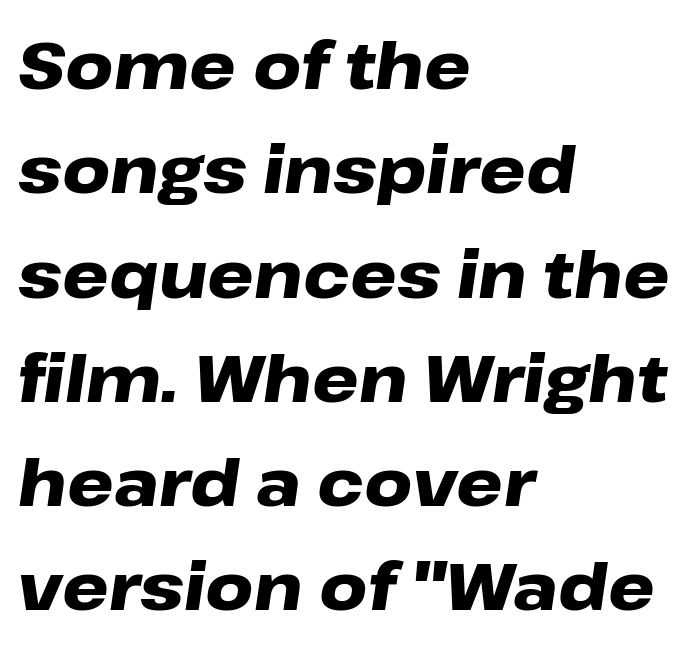
The image shows 66 px heavy, wide type, italic (leaning right); set left-aligned, normal line spacing (1.58x), normal letter spacing, not underlined; low stroke contrast and a medium x-height.
